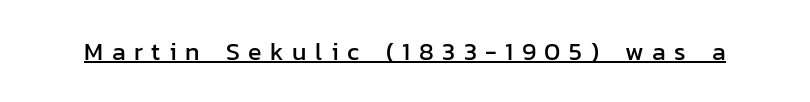
Q: Is the text italic (slanted)? A: No, it is upright.
Q: Is the text underlined? A: Yes.
Q: Is the spacing between letters normal or unusually wide? A: Unusually wide.
